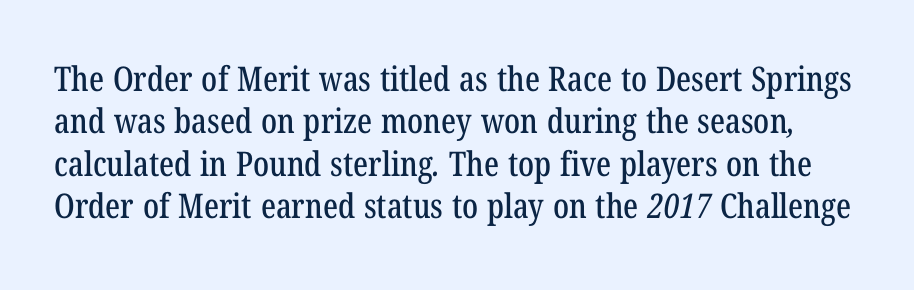
The image shows 34 px condensed serif type; set normal line spacing (1.25x), normal letter spacing, not underlined; low stroke contrast and a medium x-height.
